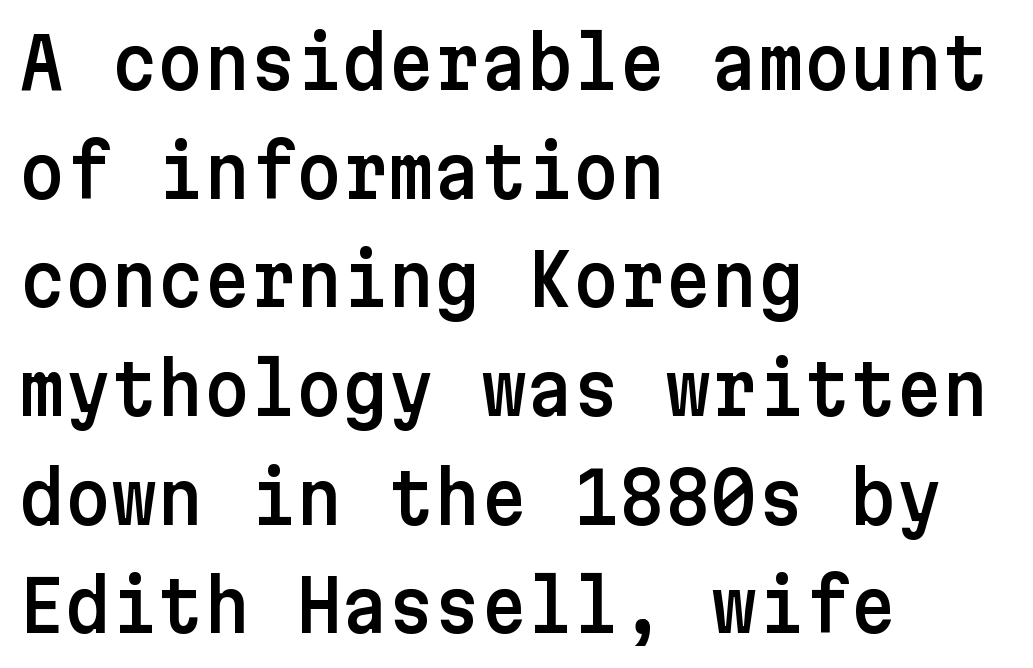
Posture: vertical. Characters follow at the spacing the type designer built in. A student would call this left alignment; a typographer would say flush left, rag right. The glyphs in this specimen are sans serif. A normal amount of white space separates one row of letters from the next.
